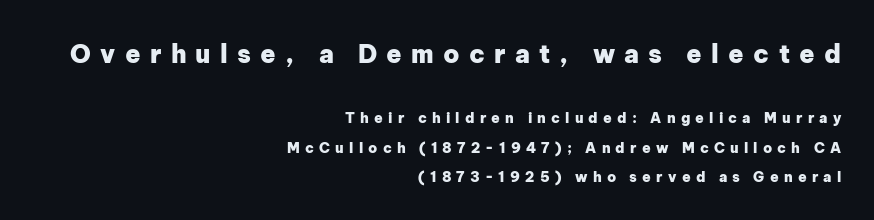
Q: Is the text bold? A: Yes.
Q: Is the text italic (slanted)? A: No, it is upright.
Q: Is the text underlined? A: No.
Q: How is the paragraph aligned? A: Right-aligned.
Q: Is the spacing between letters normal or unusually wide? A: Unusually wide.
Q: Is the spacing between lines tight, normal or loose? A: Loose.
Q: Which block of text is set in a larger size, the first (top) or the second (bottom)? A: The first (top) one.
